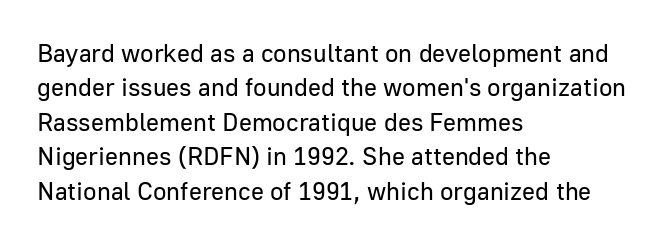
The image shows 25 px text type, upright; set left-aligned, normal line spacing (1.38x), normal letter spacing, not underlined.
